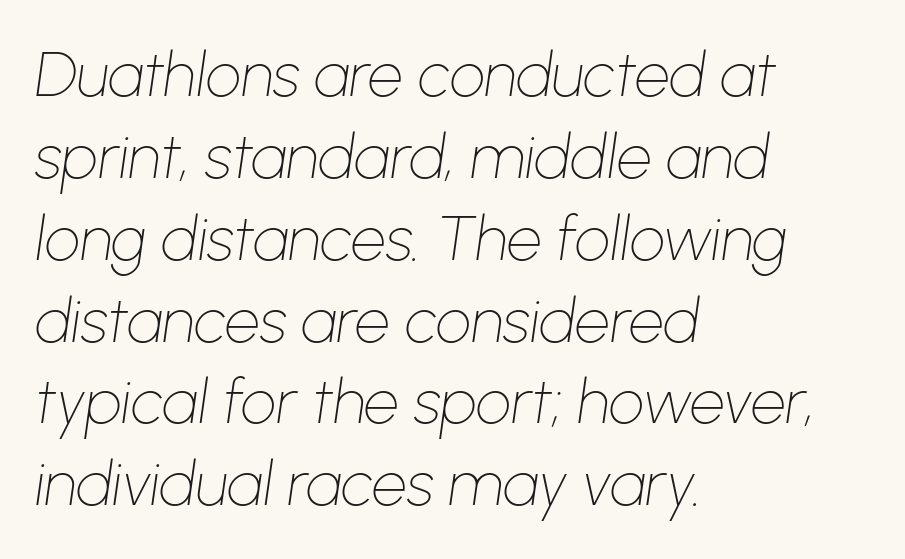
The image shows 62 px thin type, italic (leaning right); set left-aligned, normal line spacing (1.32x), normal letter spacing, not underlined; low stroke contrast and a medium x-height.
